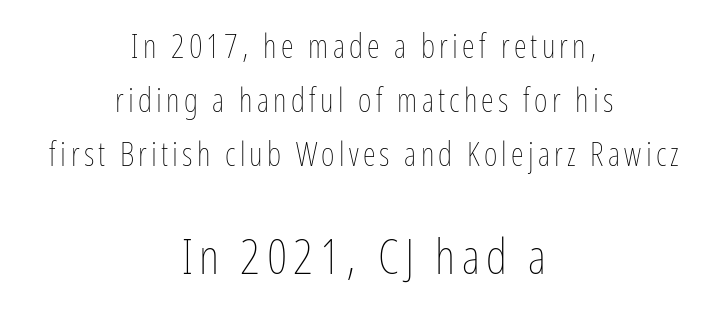
{"italic": "no", "bold": "no", "weight": "thin", "width": "condensed", "stroke_contrast": "low", "x_height": "medium", "monospaced": "no", "underline": "no", "align": "center", "line_spacing": "normal", "line_spacing_ratio": 1.64, "larger_block": "second", "size_ratio": 1.48, "glyph_px": 49}
